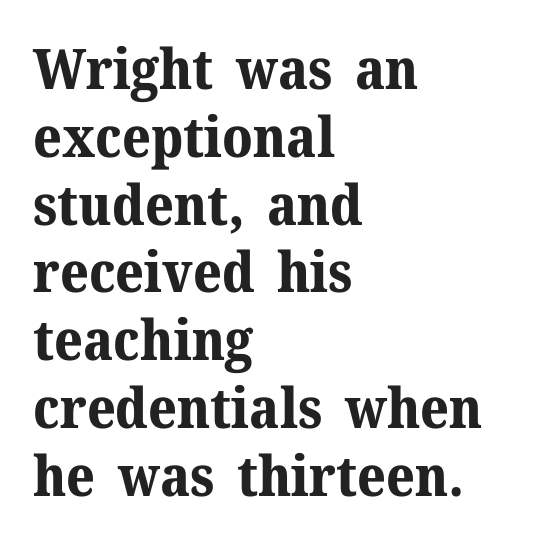
The image shows 56 px bold serif type, upright; set left-aligned, line spacing 1.21x, normal letter spacing, not underlined; medium stroke contrast and a medium x-height.
